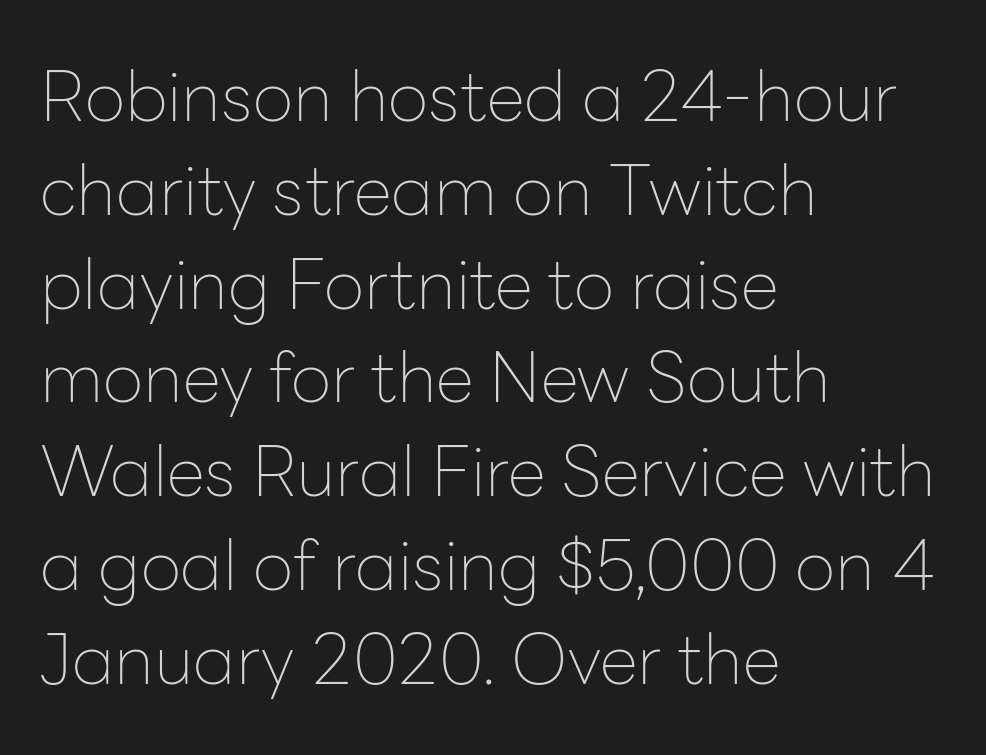
The image shows 70 px thin sans-serif type, upright; set left-aligned, normal line spacing (1.34x), normal letter spacing, not underlined; low stroke contrast and a medium x-height.
